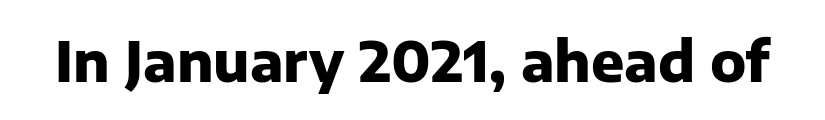
The image shows 55 px heavy sans-serif type, upright; set normal letter spacing, not underlined; low stroke contrast and a medium x-height.
